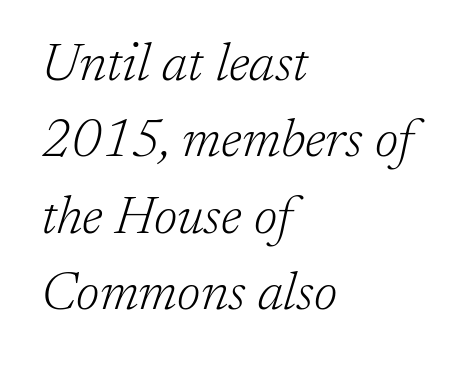
Q: Is the text bold? A: No.
Q: Is the text italic (slanted)? A: Yes, it leans right by about 17 degrees.
Q: Is the typeface a serif or a sans-serif typeface? A: Serif.
Q: Is the text underlined? A: No.
Q: How is the paragraph aligned? A: Left-aligned.
Q: Is the spacing between letters normal or unusually wide? A: Normal.
Q: Is the spacing between lines tight, normal or loose? A: Normal.
Q: Width (condensed, normal, or wide)? A: Normal.
Q: Stroke contrast? A: Low.
Q: x-height? A: Medium.
Q: Monospaced? A: No.
